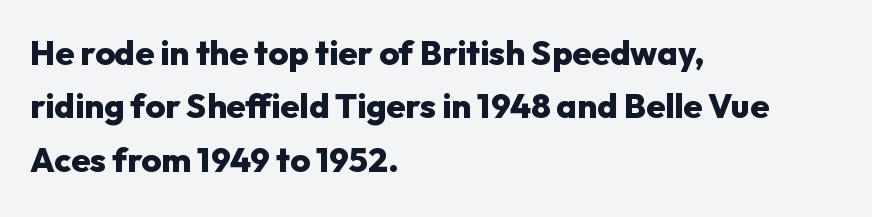
Q: Is the text bold? A: Yes.
Q: Is the text italic (slanted)? A: No, it is upright.
Q: Is the typeface a serif or a sans-serif typeface? A: Sans-serif.
Q: Is the text underlined? A: No.
Q: How is the paragraph aligned? A: Left-aligned.
Q: Is the spacing between letters normal or unusually wide? A: Normal.
Q: Is the spacing between lines tight, normal or loose? A: Normal.
Q: Width (condensed, normal, or wide)? A: Normal.
Q: Stroke contrast? A: Low.
Q: x-height? A: Medium.
Q: Monospaced? A: No.
